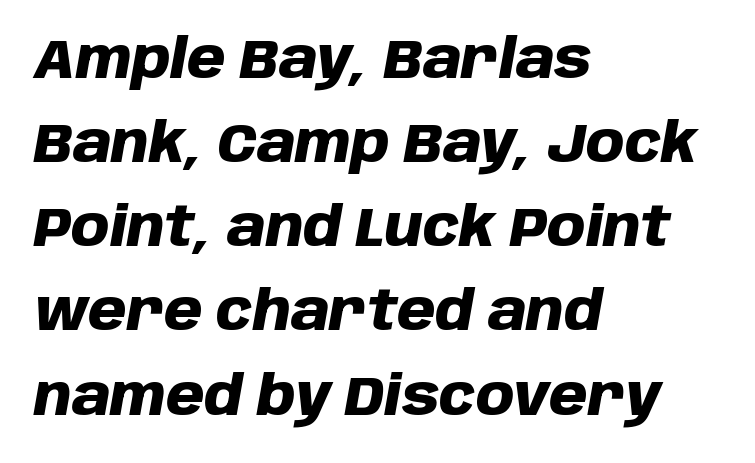
{"italic": "yes", "lean": "right", "slant_degrees": 10, "bold": "yes", "weight": "heavy", "width": "normal", "stroke_contrast": "low", "x_height": "large", "monospaced": "no", "underline": "no", "align": "left", "line_spacing": "normal", "line_spacing_ratio": 1.53, "letter_spacing": "normal", "letter_spacing_em": 0.0, "glyph_px": 55}
